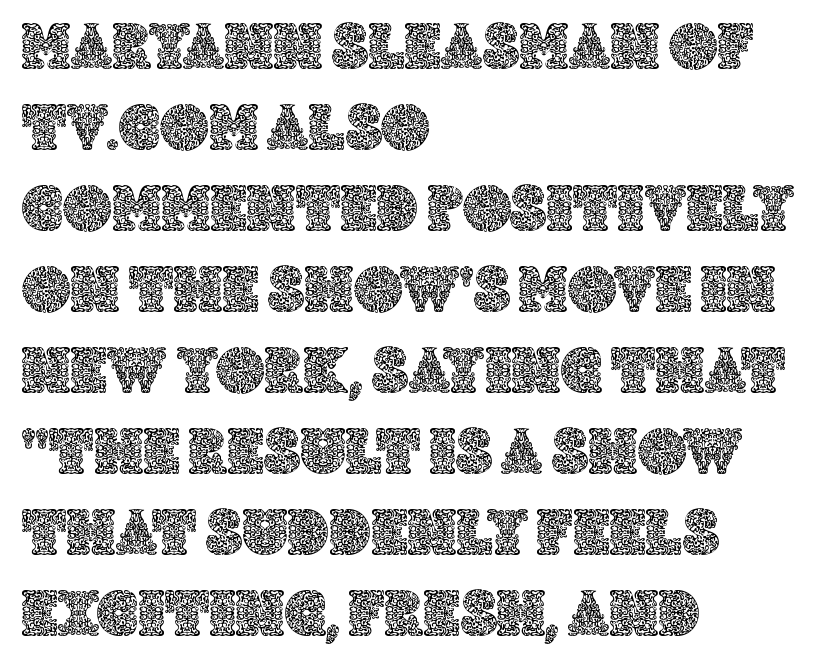
Q: Is the text italic (slanted)? A: No, it is upright.
Q: Is the text underlined? A: No.
Q: How is the paragraph aligned? A: Left-aligned.
Q: Is the spacing between letters normal or unusually wide? A: Normal.
Q: Width (condensed, normal, or wide)? A: Normal.
Q: x-height? A: Large.
Q: Monospaced? A: No.
